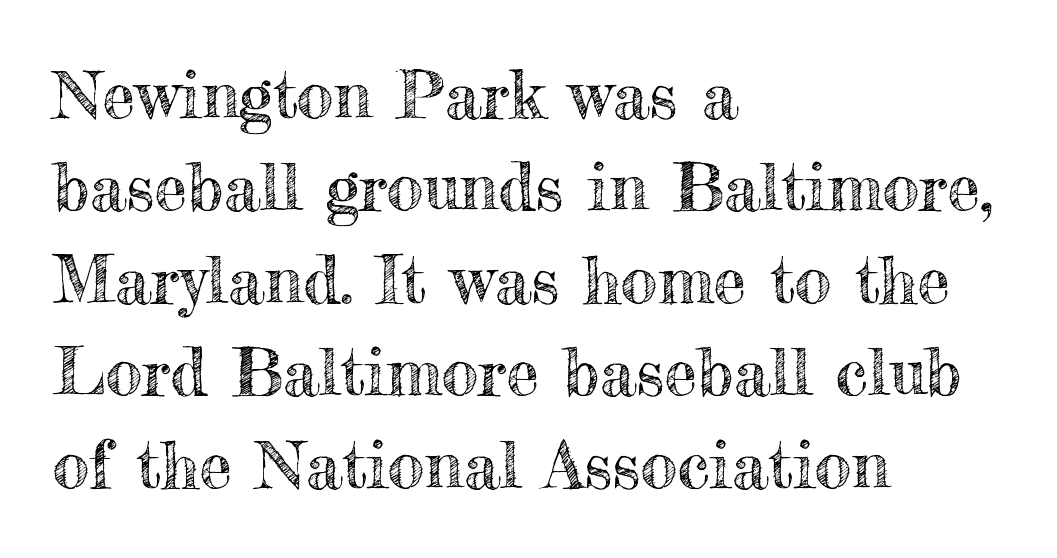
Honestly, there is no underline to notice here at all. Upright lettering throughout. Proportional: the letters do not fall into vertical columns. The passage shown has conventional tracking throughout.
